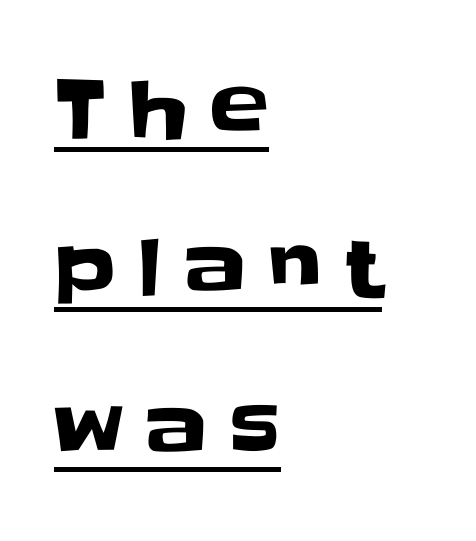
Q: Is the text italic (slanted)? A: No, it is upright.
Q: Is the typeface a serif or a sans-serif typeface? A: Sans-serif.
Q: Is the text underlined? A: Yes.
Q: How is the paragraph aligned? A: Left-aligned.
Q: Is the spacing between letters normal or unusually wide? A: Unusually wide.
Q: Is the spacing between lines tight, normal or loose? A: Loose.
Q: Width (condensed, normal, or wide)? A: Normal.
Q: Stroke contrast? A: Low.
Q: x-height? A: Large.
Q: Monospaced? A: No.
